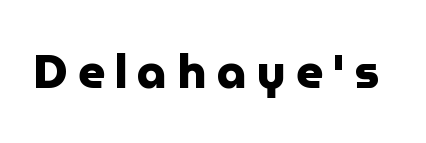
The image shows 47 px heavy sans-serif type, upright; set unusually wide letter spacing (+0.21 em), not underlined; low stroke contrast and a medium x-height.
